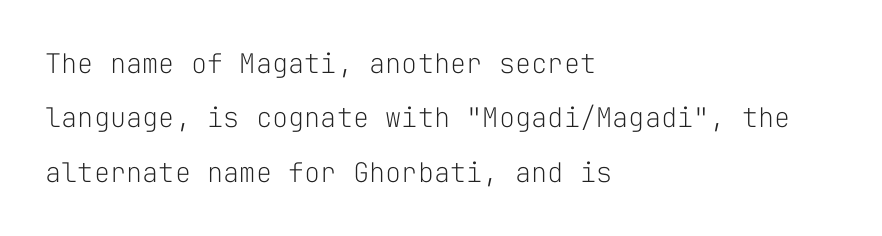
The image shows 27 px text type, upright; set left-aligned, loose line spacing (2.01x), normal letter spacing, not underlined.
